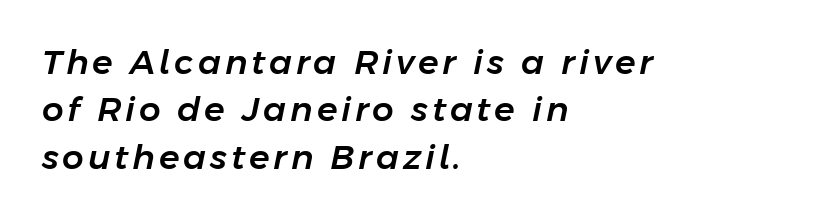
The glyphs are unaccompanied by any horizontal stroke below them. Italic: yes, the glyphs are oblique. Vertically, the passage feels balanced, rows spaced as you'd expect. Horizontally, the lines are justified to the leading edge only. You could not count columns in this text — the font is proportionally spaced.
